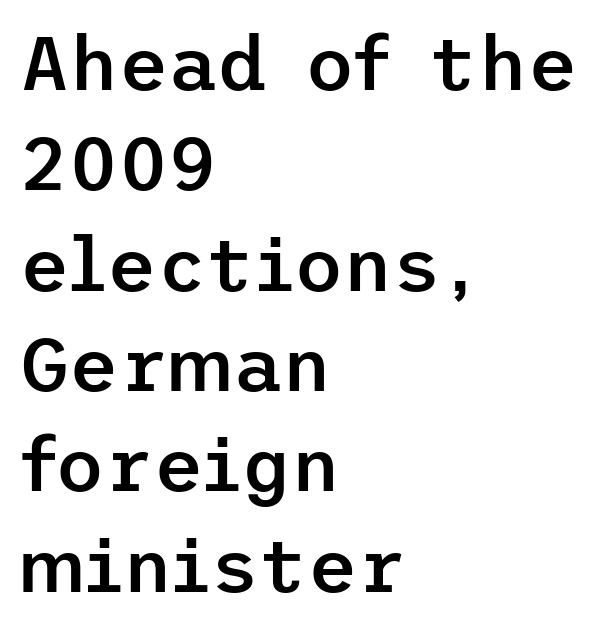
{"serif": "no", "italic": "no", "bold": "semi", "weight": "semibold", "width": "normal", "stroke_contrast": "low", "x_height": "medium", "underline": "no", "align": "left", "line_spacing": "normal", "line_spacing_ratio": 1.32, "letter_spacing": "normal", "letter_spacing_em": 0.0, "glyph_px": 76}
